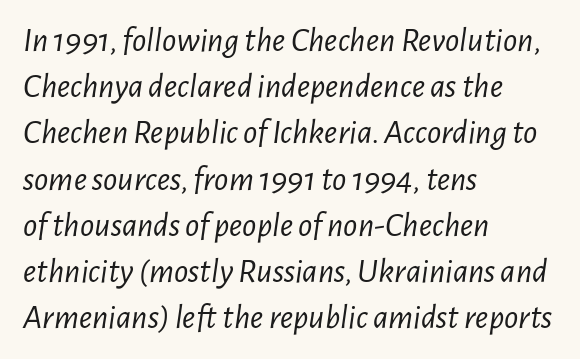
The image shows 35 px light, condensed type, italic (leaning right); set left-aligned, normal line spacing (1.32x), normal letter spacing, not underlined; low stroke contrast and a medium x-height.
